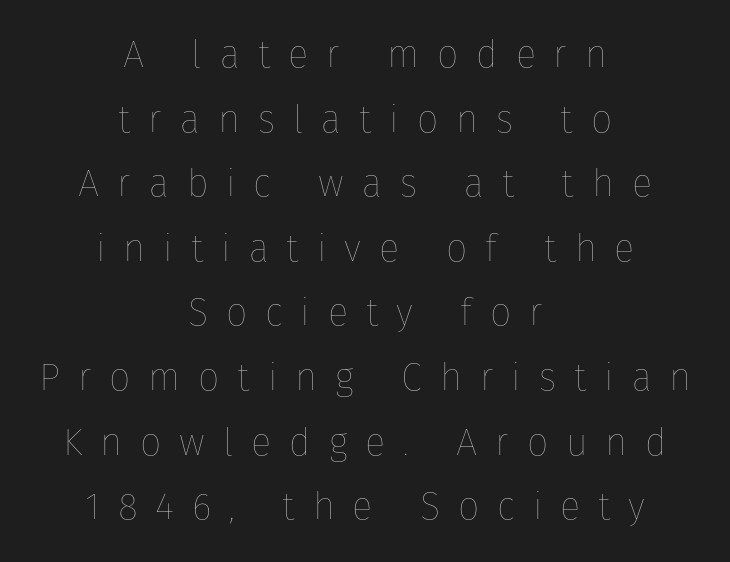
Leading: standard. The strokes carry an ordinary text weight at most. Someone cranked the tracking dial way up on this one. Think of a printed novel: that variable character pitch is what you see here. In CSS terms this would be text-align: center.
